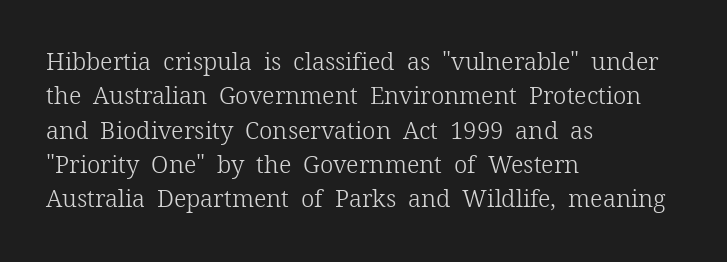
Q: Is the text bold? A: No.
Q: Is the text italic (slanted)? A: No, it is upright.
Q: Is the text underlined? A: No.
Q: How is the paragraph aligned? A: Left-aligned.
Q: Is the spacing between letters normal or unusually wide? A: Normal.
Q: Is the spacing between lines tight, normal or loose? A: Normal.
